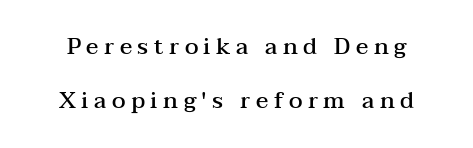
The image shows 23 px text type, upright; set centered, loose line spacing (2.34x), unusually wide letter spacing (+0.24 em), not underlined.
